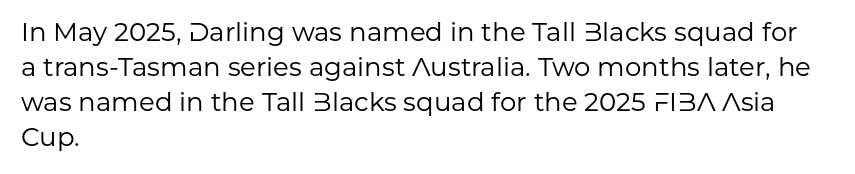
Q: Is the text bold? A: No.
Q: Is the text italic (slanted)? A: No, it is upright.
Q: Is the text underlined? A: No.
Q: How is the paragraph aligned? A: Left-aligned.
Q: Is the spacing between letters normal or unusually wide? A: Normal.
Q: Is the spacing between lines tight, normal or loose? A: Normal.
